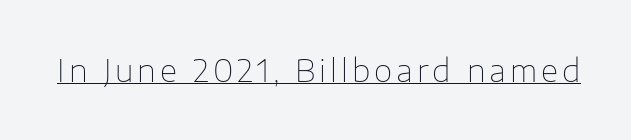
Q: Is the text bold? A: No.
Q: Is the text italic (slanted)? A: No, it is upright.
Q: Is the typeface a serif or a sans-serif typeface? A: Sans-serif.
Q: Is the text underlined? A: Yes.
Q: Width (condensed, normal, or wide)? A: Normal.
Q: Stroke contrast? A: Low.
Q: x-height? A: Medium.
Q: Monospaced? A: No.
